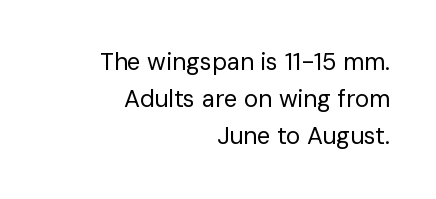
The image shows 24 px text type, upright; set right-aligned, normal line spacing (1.55x), normal letter spacing, not underlined.
